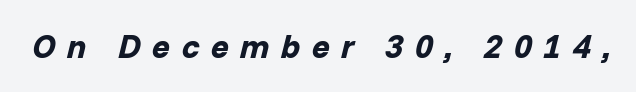
{"italic": "yes", "lean": "right", "slant_degrees": 14, "bold": "yes", "weight": "bold", "width": "normal", "stroke_contrast": "low", "x_height": "medium", "monospaced": "no", "underline": "no", "letter_spacing": "wide", "letter_spacing_em": 0.35, "glyph_px": 33}
